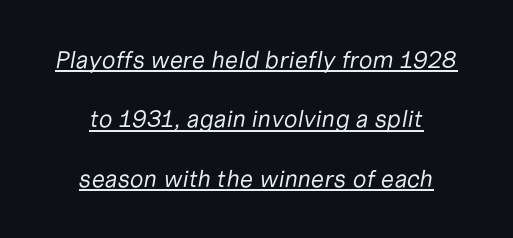
The image shows 24 px text type, italic (leaning right); set centered, loose line spacing (2.47x), normal letter spacing, underlined.
